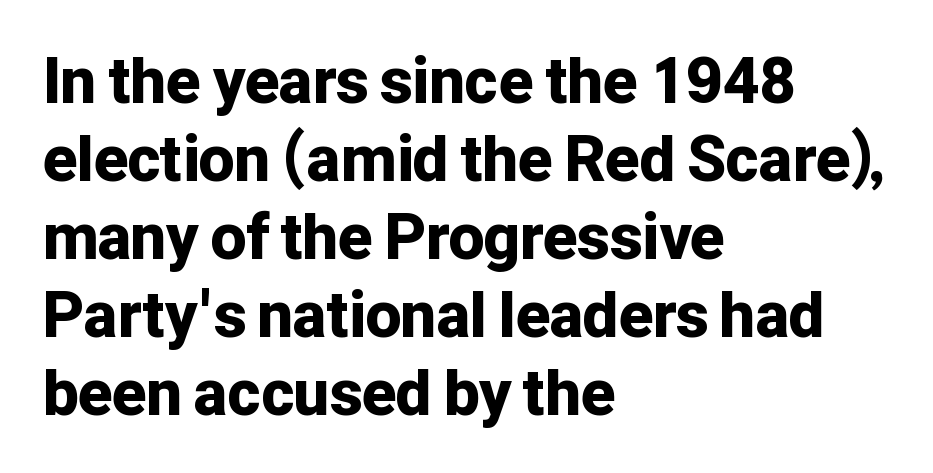
The paragraph shown leans on its left margin. The text was rendered using a sans face with plain stroke endings. The font is running at its bold setting. Vertical strokes here are truly vertical.
